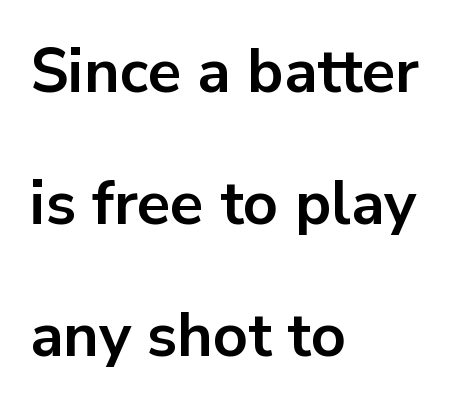
The image shows 61 px bold sans-serif type, upright; set left-aligned, loose line spacing (2.16x), normal letter spacing, not underlined; low stroke contrast and a medium x-height.
